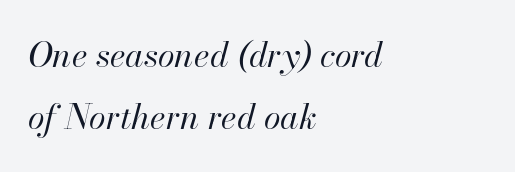
Q: Is the text bold? A: No.
Q: Is the text italic (slanted)? A: Yes, it leans right by about 13 degrees.
Q: Is the text underlined? A: No.
Q: How is the paragraph aligned? A: Left-aligned.
Q: Is the spacing between letters normal or unusually wide? A: Normal.
Q: Width (condensed, normal, or wide)? A: Normal.
Q: Stroke contrast? A: High.
Q: x-height? A: Small.
Q: Monospaced? A: No.
